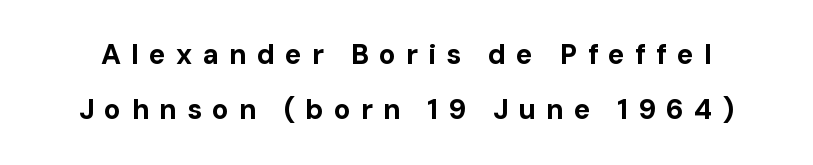
Rows of type keep a wide berth in the vertical direction. To sum up the face: it is a sans, with no serifs. Quick note: underline off. Is the type bold? Yes — the strokes are clearly thick and heavy. When letters stand straight like this, we call the style roman or upright. The rendering uses natural spacing where letterforms have individual widths.
